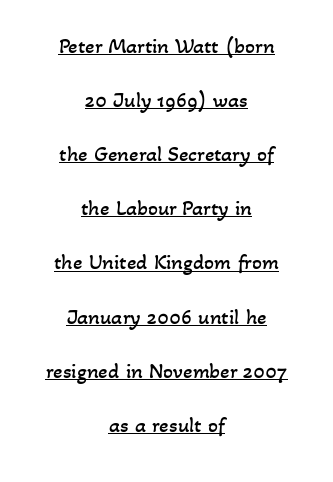
Q: Is the text bold? A: No.
Q: Is the text underlined? A: Yes.
Q: How is the paragraph aligned? A: Centered.
Q: Is the spacing between letters normal or unusually wide? A: Normal.
Q: Is the spacing between lines tight, normal or loose? A: Loose.
